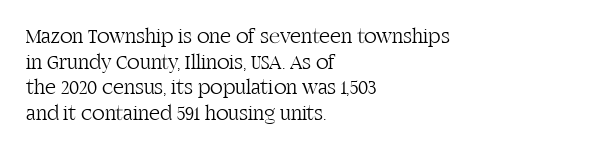
Does extra space separate the letters? No, they use regular spacing. The passage is arranged the way most books set body copy — flush left. The area under the type is left untouched. The face looks like a standard text weight, possibly lighter. Notice how the stems are strictly vertical — no italics here.
